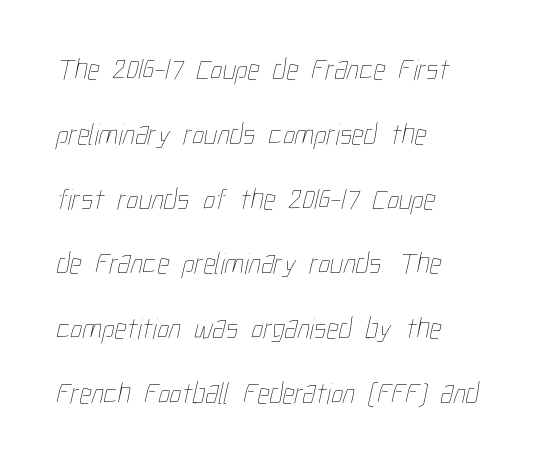
{"bold": "no", "weight": "thin", "width": "condensed", "stroke_contrast": "low", "x_height": "medium", "monospaced": "no", "underline": "no", "align": "left", "line_spacing": "loose", "line_spacing_ratio": 2.16, "letter_spacing": "normal", "letter_spacing_em": 0.0, "glyph_px": 30}
